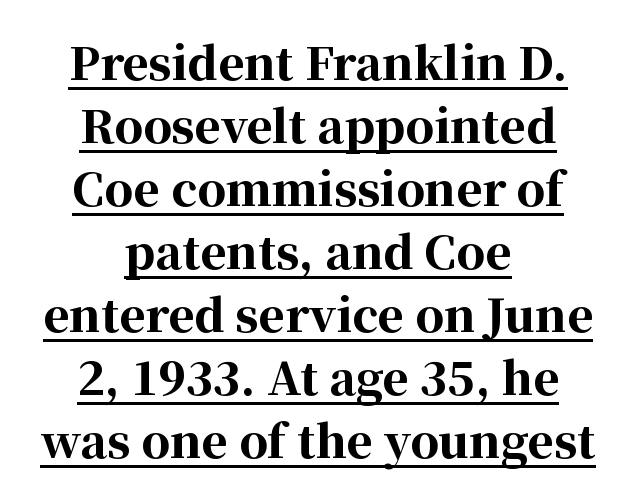
{"serif": "yes", "italic": "no", "bold": "yes", "weight": "bold", "width": "normal", "stroke_contrast": "high", "x_height": "medium", "monospaced": "no", "underline": "yes", "align": "center", "line_spacing": "normal", "line_spacing_ratio": 1.4, "letter_spacing": "normal", "letter_spacing_em": 0.0, "glyph_px": 45}
